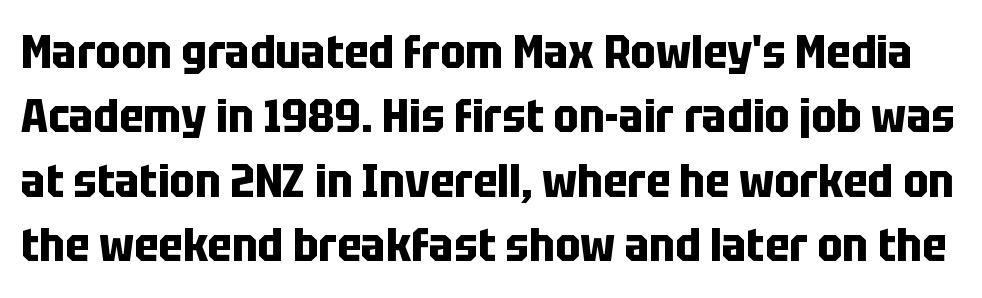
The image shows 47 px bold, condensed sans-serif type, upright; set normal line spacing (1.37x), normal letter spacing, not underlined; low stroke contrast and a large x-height.
